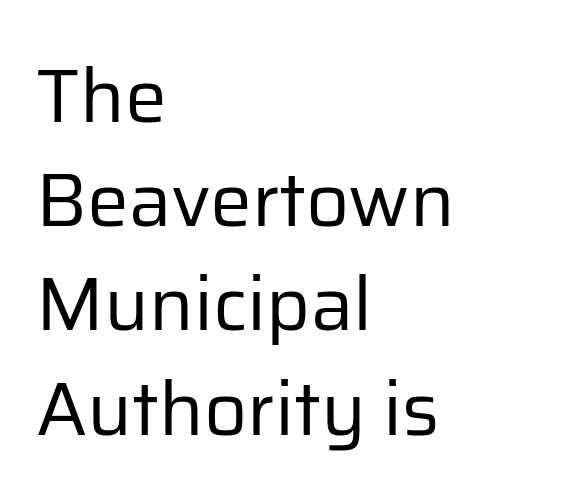
Q: Is the text bold? A: No.
Q: Is the text italic (slanted)? A: No, it is upright.
Q: Is the typeface a serif or a sans-serif typeface? A: Sans-serif.
Q: Is the text underlined? A: No.
Q: How is the paragraph aligned? A: Left-aligned.
Q: Is the spacing between letters normal or unusually wide? A: Normal.
Q: Is the spacing between lines tight, normal or loose? A: Normal.
Q: Width (condensed, normal, or wide)? A: Normal.
Q: Stroke contrast? A: Low.
Q: x-height? A: Medium.
Q: Monospaced? A: No.
